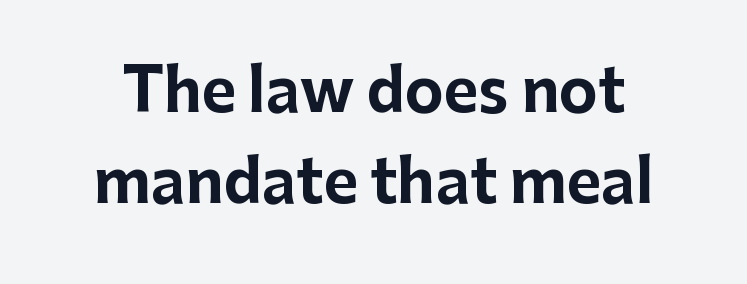
The image shows 59 px bold sans-serif type, upright; set normal line spacing (1.55x), normal letter spacing, not underlined; low stroke contrast and a medium x-height.
